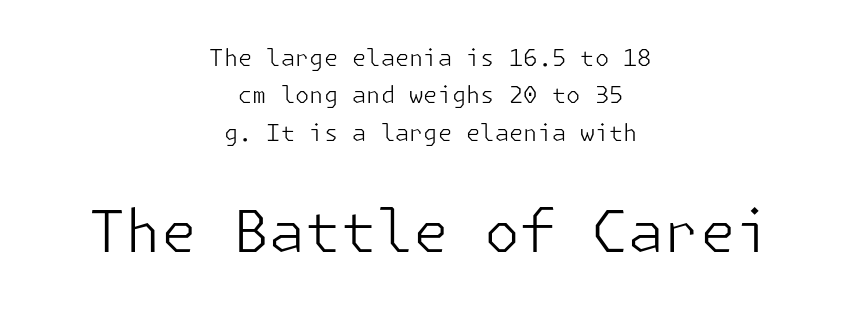
Q: Is the text bold? A: No.
Q: Is the text italic (slanted)? A: No, it is upright.
Q: Is the typeface a serif or a sans-serif typeface? A: Sans-serif.
Q: Is the text underlined? A: No.
Q: How is the paragraph aligned? A: Centered.
Q: Is the spacing between letters normal or unusually wide? A: Normal.
Q: Is the spacing between lines tight, normal or loose? A: Normal.
Q: Which block of text is set in a larger size, the first (top) or the second (bottom)? A: The second (bottom) one.
Q: Width (condensed, normal, or wide)? A: Normal.
Q: Stroke contrast? A: Low.
Q: x-height? A: Medium.
